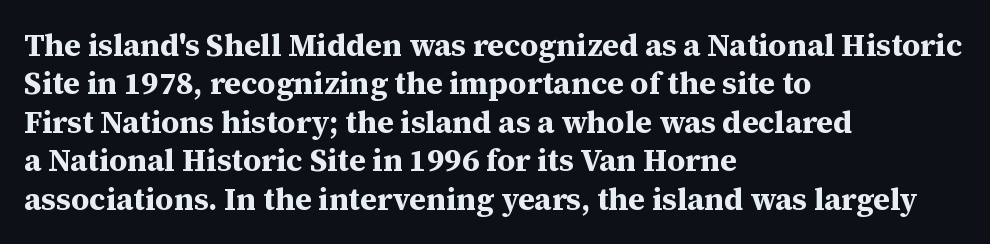
Q: Is the text bold? A: Yes.
Q: Is the text italic (slanted)? A: No, it is upright.
Q: Is the typeface a serif or a sans-serif typeface? A: Serif.
Q: Is the text underlined? A: No.
Q: How is the paragraph aligned? A: Left-aligned.
Q: Is the spacing between letters normal or unusually wide? A: Normal.
Q: Width (condensed, normal, or wide)? A: Normal.
Q: Stroke contrast? A: Medium.
Q: x-height? A: Medium.
Q: Monospaced? A: No.
